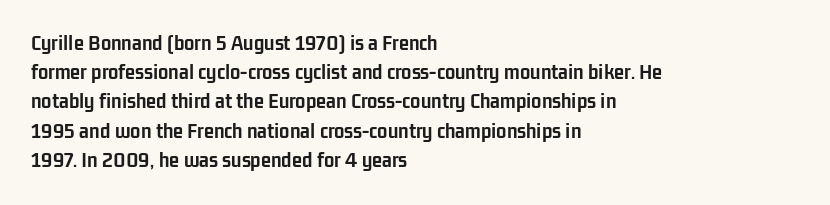
The image shows 23 px bold type, upright; set left-aligned, normal line spacing (1.27x), normal letter spacing, not underlined.
